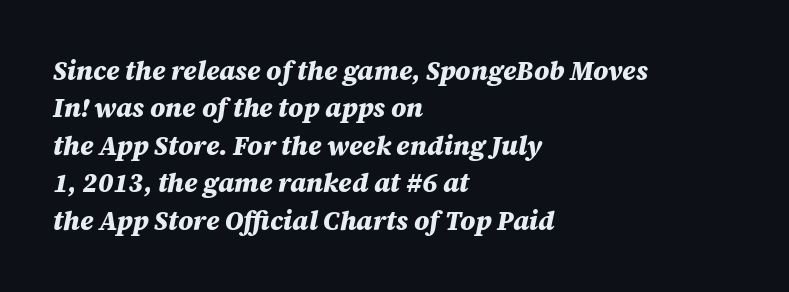
Q: Is the text bold? A: Yes.
Q: Is the text italic (slanted)? A: Yes, it leans right by about 12 degrees.
Q: Is the text underlined? A: No.
Q: How is the paragraph aligned? A: Left-aligned.
Q: Is the spacing between letters normal or unusually wide? A: Normal.
Q: Is the spacing between lines tight, normal or loose? A: Normal.
